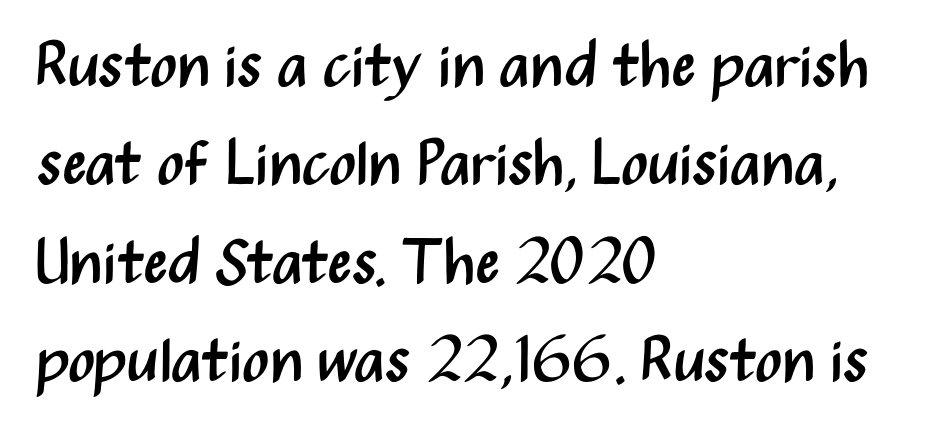
Q: Is the text bold? A: No.
Q: Is the text italic (slanted)? A: No, it is upright.
Q: Is the typeface a serif or a sans-serif typeface? A: Sans-serif.
Q: Is the text underlined? A: No.
Q: How is the paragraph aligned? A: Left-aligned.
Q: Is the spacing between letters normal or unusually wide? A: Normal.
Q: Is the spacing between lines tight, normal or loose? A: Normal.
Q: Width (condensed, normal, or wide)? A: Condensed.
Q: Stroke contrast? A: Medium.
Q: x-height? A: Medium.
Q: Monospaced? A: No.
